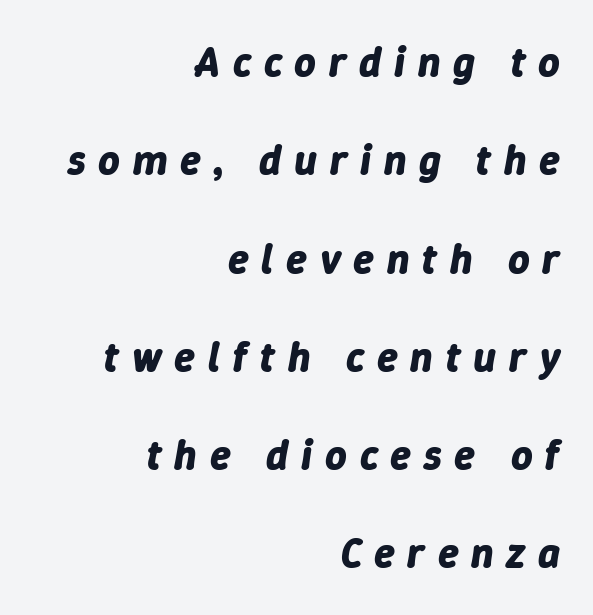
Q: Is the text bold? A: Yes.
Q: Is the text italic (slanted)? A: Yes, it leans right by about 9 degrees.
Q: Is the text underlined? A: No.
Q: How is the paragraph aligned? A: Right-aligned.
Q: Is the spacing between letters normal or unusually wide? A: Unusually wide.
Q: Is the spacing between lines tight, normal or loose? A: Loose.
Q: Width (condensed, normal, or wide)? A: Normal.
Q: Stroke contrast? A: Low.
Q: x-height? A: Medium.
Q: Monospaced? A: No.
